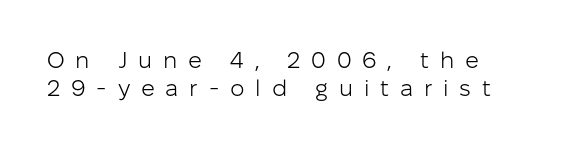
The image shows 23 px text type, upright; set left-aligned, line spacing 1.23x, unusually wide letter spacing (+0.47 em), not underlined.
